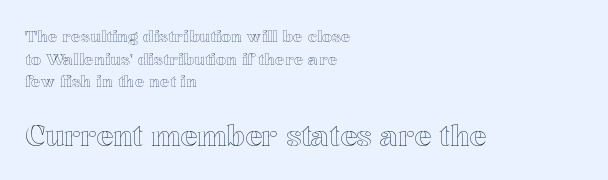
Q: Is the text italic (slanted)? A: No, it is upright.
Q: Is the text underlined? A: No.
Q: How is the paragraph aligned? A: Left-aligned.
Q: Is the spacing between letters normal or unusually wide? A: Normal.
Q: Is the spacing between lines tight, normal or loose? A: Normal.
Q: Which block of text is set in a larger size, the first (top) or the second (bottom)? A: The second (bottom) one.
Q: Width (condensed, normal, or wide)? A: Normal.
Q: x-height? A: Medium.
Q: Monospaced? A: No.
